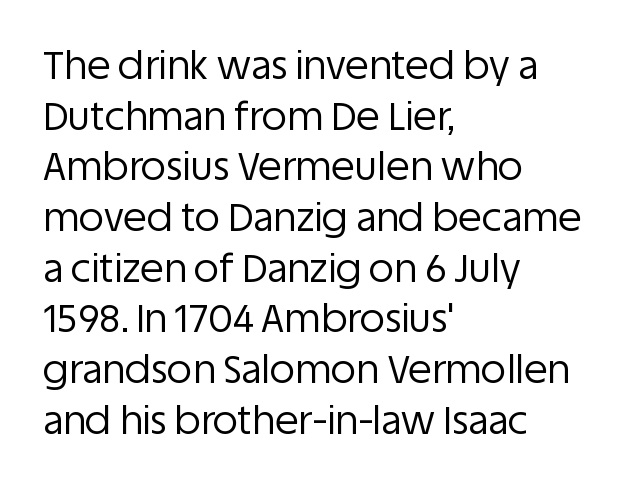
Q: Is the text bold? A: No.
Q: Is the text italic (slanted)? A: No, it is upright.
Q: Is the typeface a serif or a sans-serif typeface? A: Sans-serif.
Q: Is the text underlined? A: No.
Q: How is the paragraph aligned? A: Left-aligned.
Q: Is the spacing between letters normal or unusually wide? A: Normal.
Q: Is the spacing between lines tight, normal or loose? A: Normal.
Q: Width (condensed, normal, or wide)? A: Normal.
Q: Stroke contrast? A: Low.
Q: x-height? A: Large.
Q: Monospaced? A: No.
